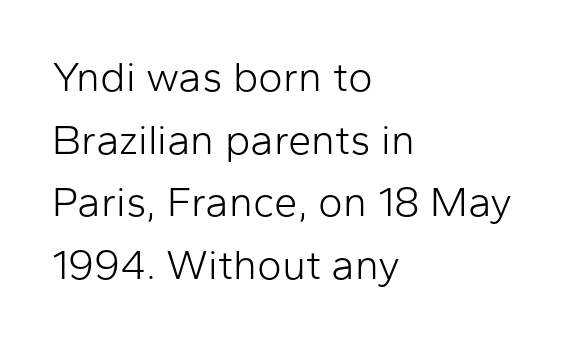
{"serif": "no", "italic": "no", "bold": "no", "weight": "light", "width": "normal", "stroke_contrast": "low", "x_height": "medium", "monospaced": "no", "underline": "no", "align": "left", "line_spacing": "normal", "line_spacing_ratio": 1.49, "letter_spacing": "normal", "letter_spacing_em": 0.0, "glyph_px": 42}
